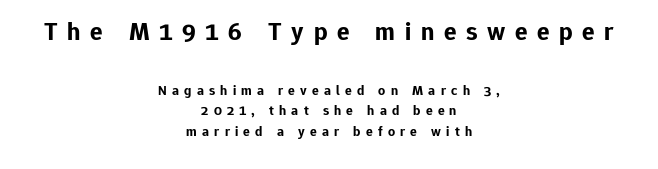
{"italic": "no", "bold": "yes", "underline": "no", "align": "center", "line_spacing": "normal", "line_spacing_ratio": 1.46, "letter_spacing": "wide", "letter_spacing_em": 0.37, "larger_block": "first", "size_ratio": 1.86, "glyph_px": 26}
